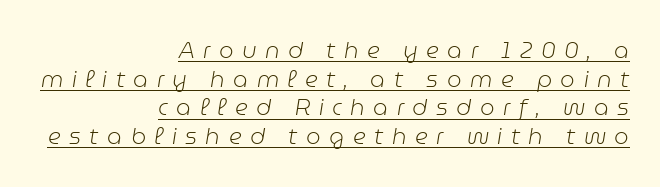
The image shows 23 px text type, italic (leaning right); set right-aligned, normal line spacing (1.25x), unusually wide letter spacing (+0.37 em), underlined.
